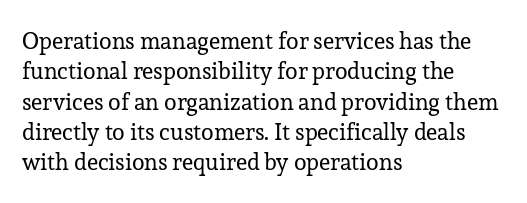
The image shows 23 px text type, upright; set left-aligned, normal line spacing (1.32x), normal letter spacing, not underlined.
